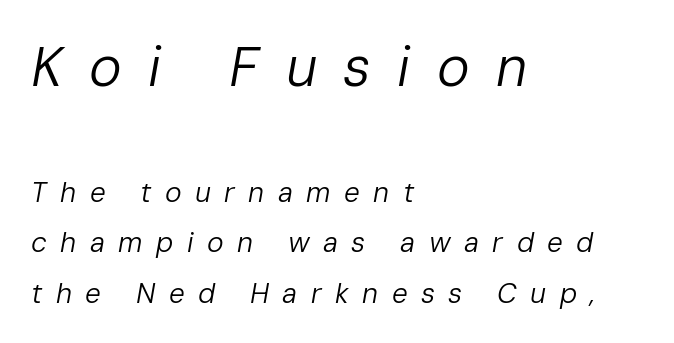
The image shows 55 px regular-weight type, italic (leaning right); set left-aligned, line spacing 1.8x, unusually wide letter spacing (+0.48 em), not underlined; the first (top) block is 1.96x larger; low stroke contrast and a medium x-height.
